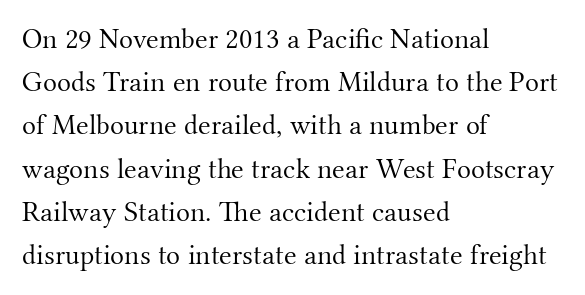
{"serif": "yes", "italic": "no", "bold": "no", "weight": "light", "width": "normal", "stroke_contrast": "medium", "x_height": "small", "monospaced": "no", "underline": "no", "align": "left", "line_spacing": "normal", "line_spacing_ratio": 1.49, "letter_spacing": "normal", "letter_spacing_em": 0.0, "glyph_px": 29}
